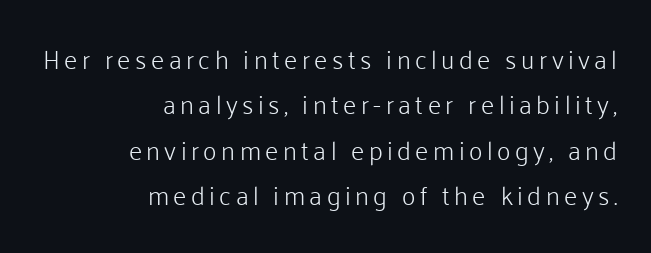
A typesetter would mark this as roman, not italic. Type without underlining. The ragged edge is on the left, which tells us the setting is flush right. Heaviness? Minimal to ordinary, like unemphasized prose.
